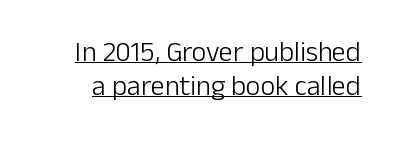
You could call the tracking neutral — neither tight nor loose. The lettering is marked with a stroke running underneath it. The rendering uses natural spacing where letterforms have individual widths. This sample uses an upright cut, with every glyph sitting square on the baseline.
